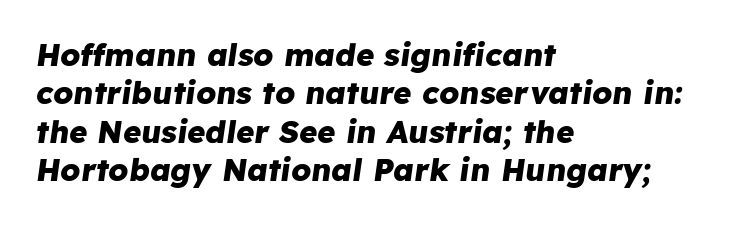
The text block is weighted toward the left margin, trailing off unevenly rightward. What stands out about the letter spacing? Nothing — it is the standard amount. The sample has been set heavy, in full bold. Varying glyph widths throughout — classic text-font behaviour. It's the slanting kind of type.
